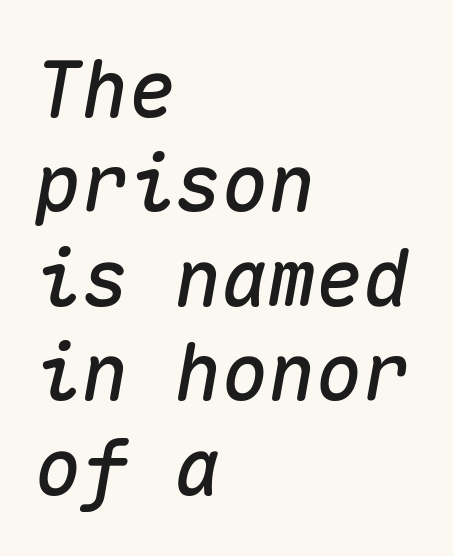
{"italic": "yes", "lean": "right", "slant_degrees": 10, "width": "normal", "stroke_contrast": "medium", "x_height": "medium", "monospaced": "yes", "underline": "no", "align": "left", "line_spacing_ratio": 1.21, "letter_spacing": "normal", "letter_spacing_em": 0.0, "glyph_px": 78}
